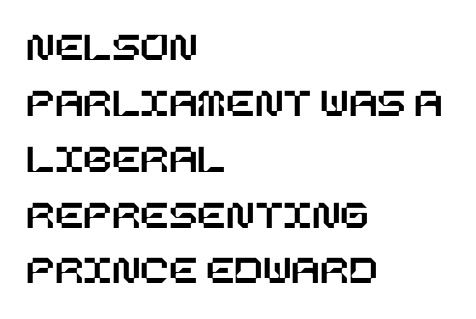
One-word summary of the alignment: left. One glance says typical: line gaps are just what's usual. Characters follow at the spacing the type designer built in. Nope, not italic — everything's standing straight.
